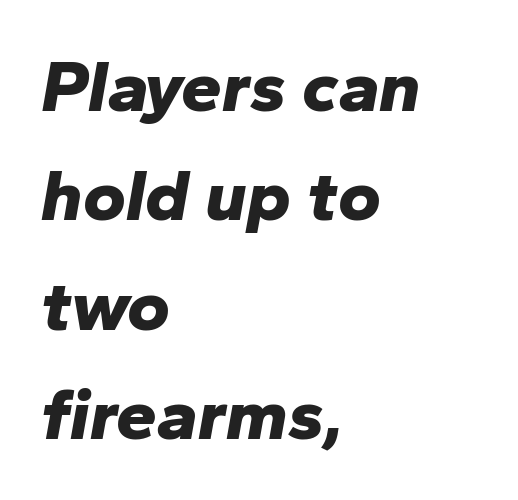
Q: Is the text bold? A: Yes.
Q: Is the text italic (slanted)? A: Yes, it leans right by about 10 degrees.
Q: Is the text underlined? A: No.
Q: How is the paragraph aligned? A: Left-aligned.
Q: Is the spacing between letters normal or unusually wide? A: Normal.
Q: Is the spacing between lines tight, normal or loose? A: Normal.
Q: Width (condensed, normal, or wide)? A: Normal.
Q: Stroke contrast? A: Low.
Q: x-height? A: Medium.
Q: Monospaced? A: No.
